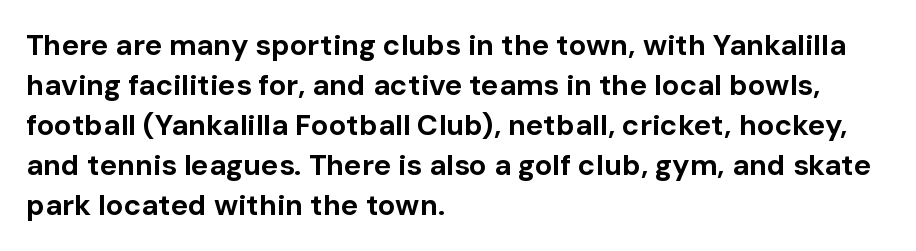
The image shows 29 px bold sans-serif type, upright; set left-aligned, normal line spacing (1.38x), normal letter spacing, not underlined; low stroke contrast and a medium x-height.
